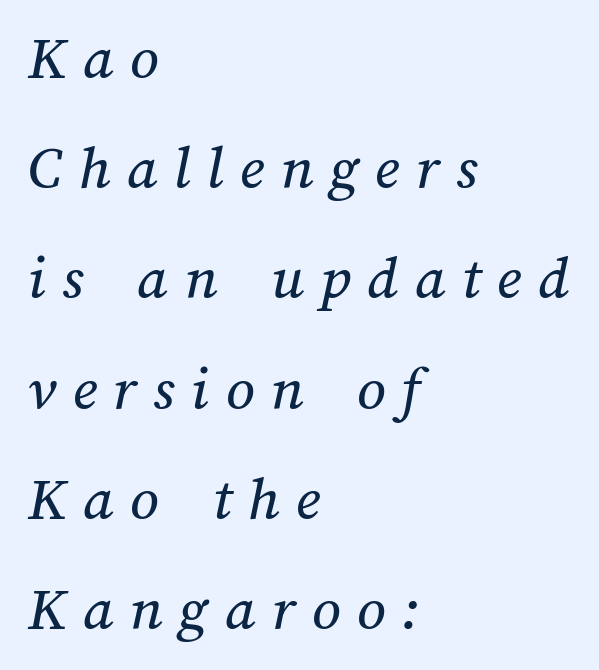
The image shows 63 px text type; set left-aligned, line spacing 1.75x, unusually wide letter spacing (+0.26 em), not underlined; medium stroke contrast and a medium x-height.
